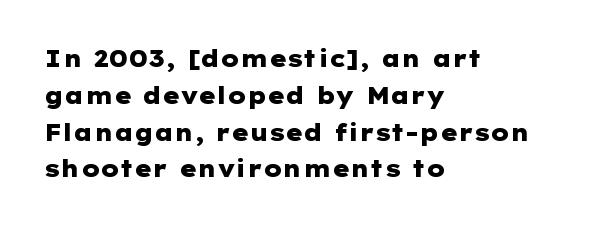
{"italic": "no", "bold": "yes", "underline": "no", "align": "left", "line_spacing": "normal", "line_spacing_ratio": 1.6, "letter_spacing": "normal", "letter_spacing_em": 0.0, "glyph_px": 23}
